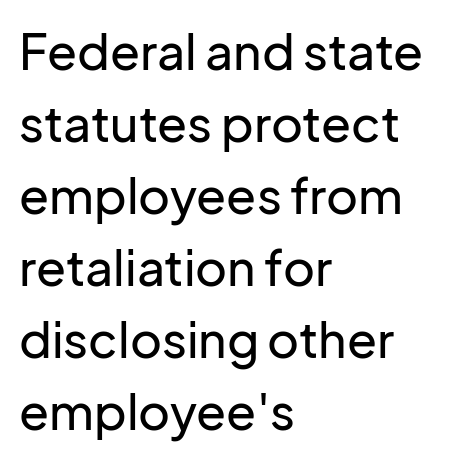
When letters stand straight like this, we call the style roman or upright. The rendering uses natural spacing where letterforms have individual widths. Short and long lines alike share a common starting point at left. The font family rendered here belongs to the sans-serif group. Here the glyphs are tracked normally, forming tight word shapes. Honestly, there is no underline to notice here at all.
